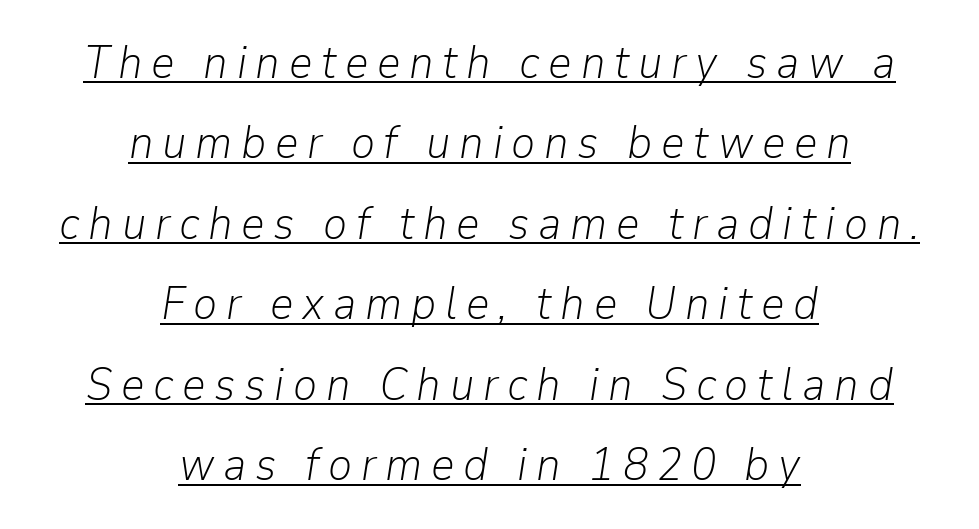
Q: Is the text bold? A: No.
Q: Is the text italic (slanted)? A: Yes, it leans right by about 9 degrees.
Q: Is the text underlined? A: Yes.
Q: How is the paragraph aligned? A: Centered.
Q: Width (condensed, normal, or wide)? A: Normal.
Q: Stroke contrast? A: Low.
Q: x-height? A: Medium.
Q: Monospaced? A: No.
